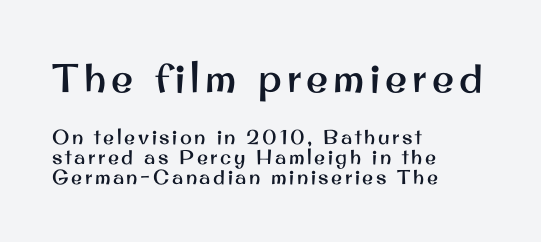
The image shows 40 px sans-serif type, upright; set left-aligned, tight line spacing (1.0x), not underlined; the first (top) block is 2.0x larger; medium stroke contrast and a small x-height.
